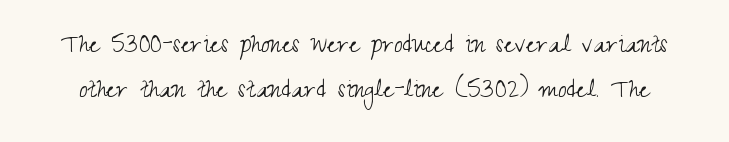
The image shows 31 px light, condensed sans-serif type, upright; set normal line spacing (1.46x), normal letter spacing, not underlined; medium stroke contrast and a small x-height.
